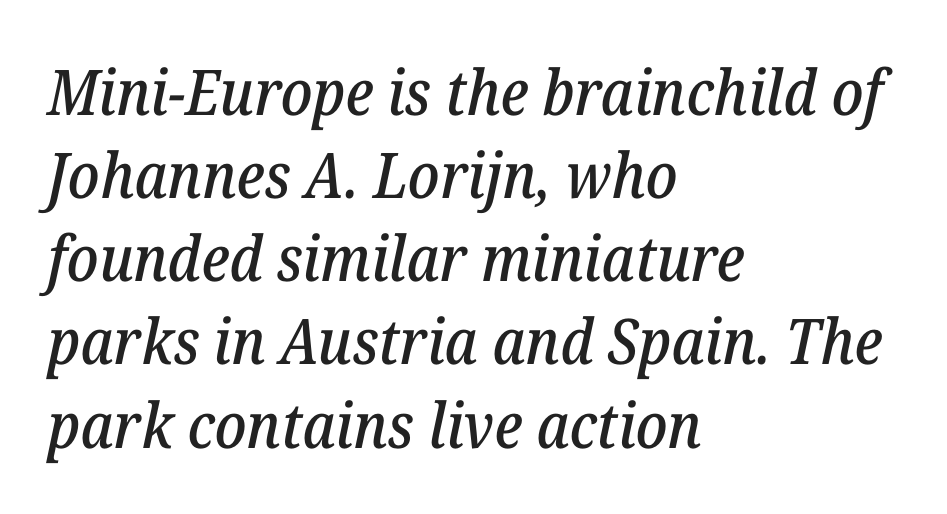
These lines sit exactly where default settings would place them. No word sits above an underline. The rendering shows small feet on the letterforms — a serif design. A student would call this left alignment; a typographer would say flush left, rag right. This sample has the flowing, uneven cadence of proportional lettering. There is no visible air inserted between adjacent glyphs.
